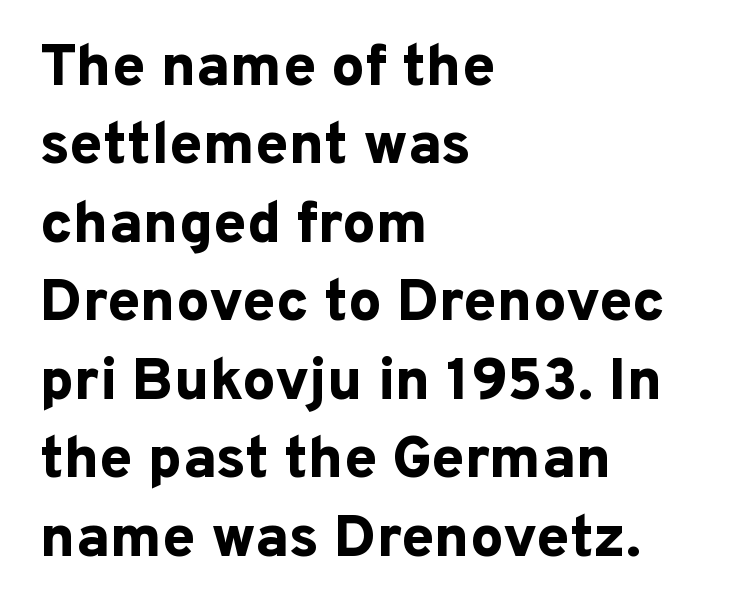
Honestly, there is no underline to notice here at all. Visually the block forms a straight wall on the left and a jagged coastline on the right. The typeface chosen for these lines omits serifs. The rows are spaced the way most documents space them. A typesetter would mark this as roman, not italic. Character widths vary here, with narrow letters taking less room than wide ones.
